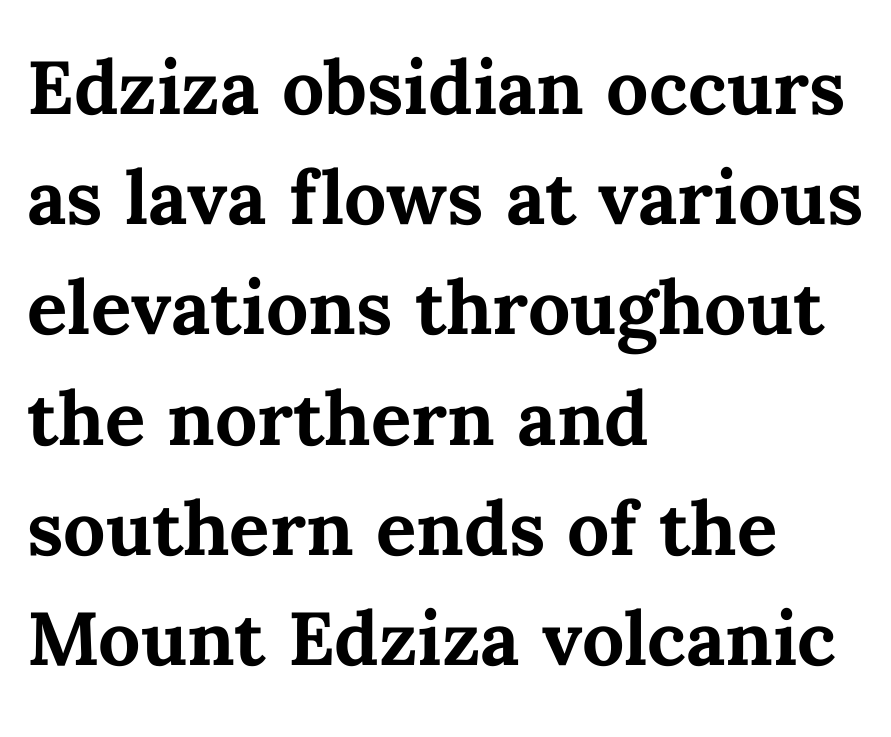
Is this a fixed-width face? No — the glyphs have proportional, varying widths. The designer left line spacing at the default. The face used here has the dense, thick strokes of a bold. This rendering uses left alignment, leaving the right contour irregular. Each word holds together tightly as a unit, with standard inter-letter gaps.
